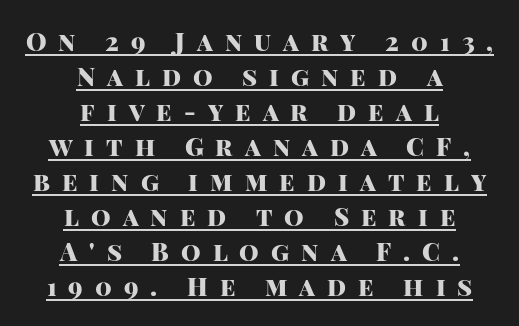
The image shows 25 px bold type, upright; set centered, normal line spacing (1.4x), unusually wide letter spacing (+0.48 em), underlined.
